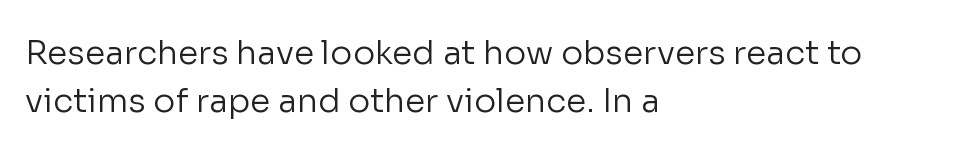
The image shows 33 px regular-weight sans-serif type, upright; set left-aligned, normal line spacing (1.46x), normal letter spacing, not underlined; low stroke contrast and a medium x-height.
